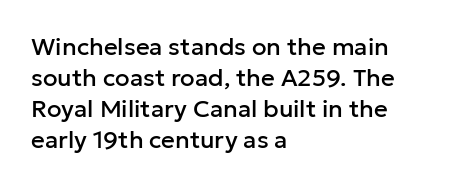
Q: Is the text italic (slanted)? A: No, it is upright.
Q: Is the text underlined? A: No.
Q: How is the paragraph aligned? A: Left-aligned.
Q: Is the spacing between letters normal or unusually wide? A: Normal.
Q: Is the spacing between lines tight, normal or loose? A: Normal.
